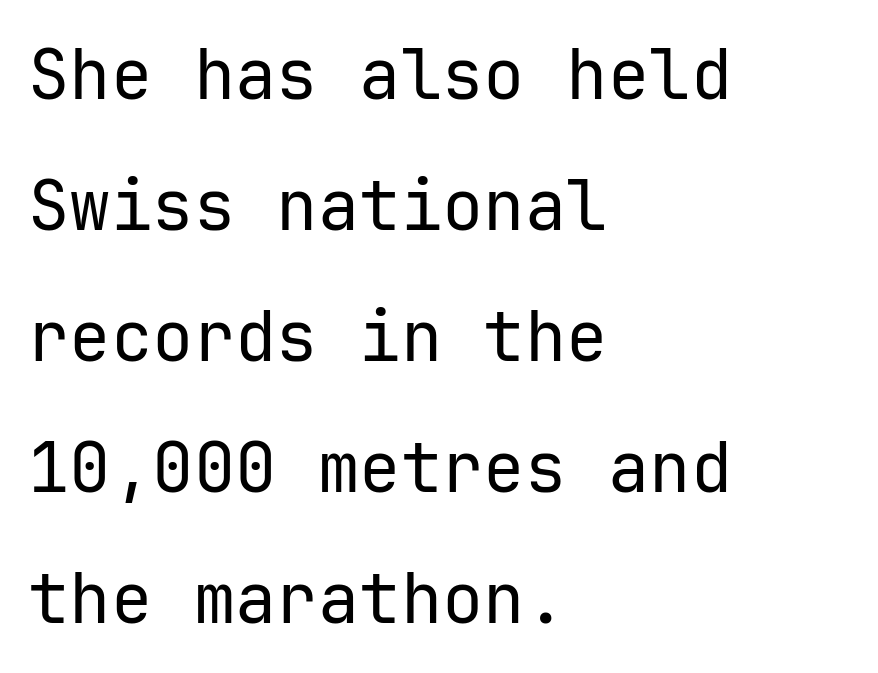
Q: Is the text bold? A: No.
Q: Is the text italic (slanted)? A: No, it is upright.
Q: Is the typeface a serif or a sans-serif typeface? A: Sans-serif.
Q: Is the text underlined? A: No.
Q: How is the paragraph aligned? A: Left-aligned.
Q: Is the spacing between letters normal or unusually wide? A: Normal.
Q: Is the spacing between lines tight, normal or loose? A: Loose.
Q: Width (condensed, normal, or wide)? A: Normal.
Q: Stroke contrast? A: Low.
Q: x-height? A: Medium.
Q: Monospaced? A: Yes.
